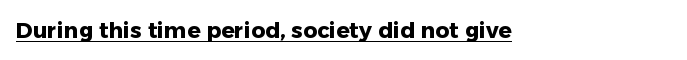
The image shows 22 px bold type, upright; set normal letter spacing, underlined.
